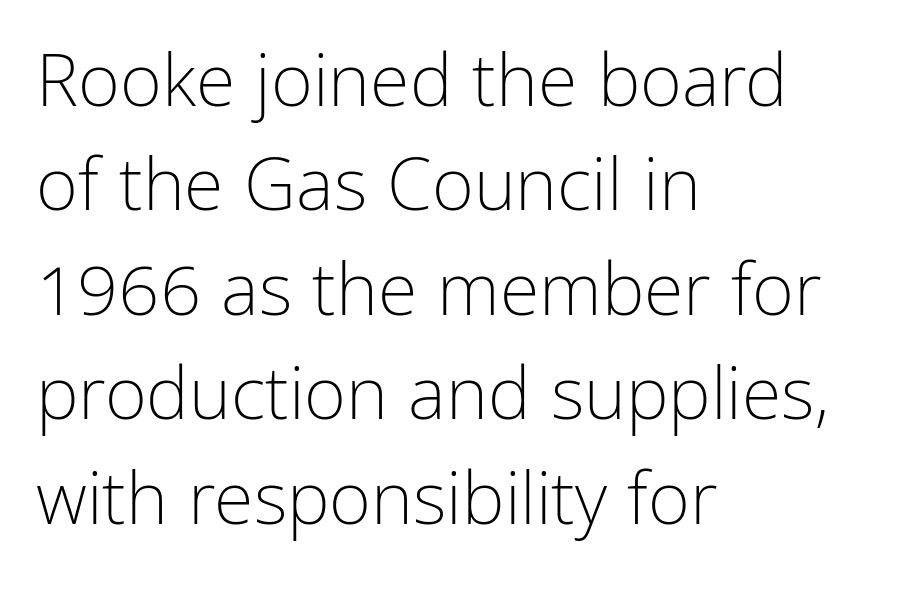
{"serif": "no", "italic": "no", "bold": "no", "weight": "light", "width": "condensed", "stroke_contrast": "low", "x_height": "medium", "monospaced": "no", "underline": "no", "align": "left", "line_spacing": "normal", "line_spacing_ratio": 1.45, "letter_spacing": "normal", "letter_spacing_em": 0.0, "glyph_px": 72}
